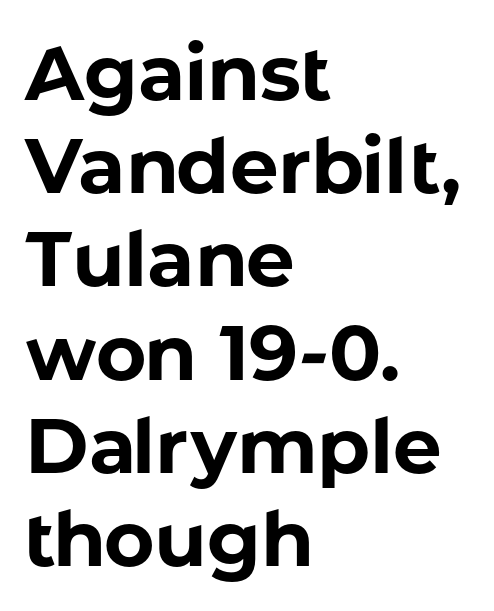
The image shows 77 px bold sans-serif type, upright; set left-aligned, line spacing 1.21x, normal letter spacing, not underlined; low stroke contrast and a medium x-height.
